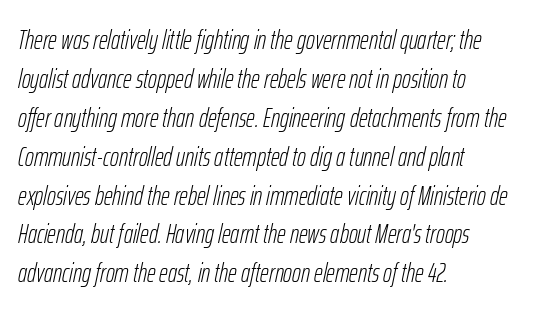
Q: Is the text bold? A: No.
Q: Is the text italic (slanted)? A: Yes, it leans right by about 12 degrees.
Q: Is the text underlined? A: No.
Q: How is the paragraph aligned? A: Left-aligned.
Q: Is the spacing between letters normal or unusually wide? A: Normal.
Q: Is the spacing between lines tight, normal or loose? A: Normal.
